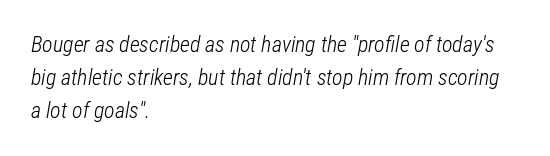
The image shows 22 px text type, italic (leaning right); set left-aligned, normal line spacing (1.51x), normal letter spacing, not underlined.
